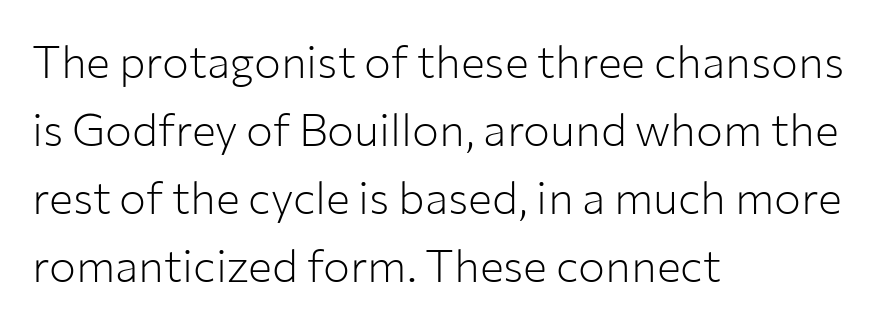
Q: Is the text bold? A: No.
Q: Is the text italic (slanted)? A: No, it is upright.
Q: Is the typeface a serif or a sans-serif typeface? A: Sans-serif.
Q: Is the text underlined? A: No.
Q: How is the paragraph aligned? A: Left-aligned.
Q: Is the spacing between letters normal or unusually wide? A: Normal.
Q: Is the spacing between lines tight, normal or loose? A: Normal.
Q: Width (condensed, normal, or wide)? A: Normal.
Q: Stroke contrast? A: Low.
Q: x-height? A: Medium.
Q: Monospaced? A: No.
